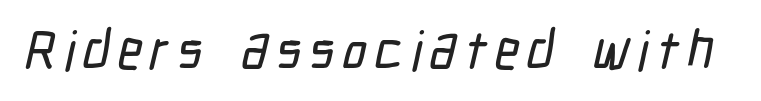
{"serif": "no", "width": "condensed", "stroke_contrast": "low", "x_height": "medium", "monospaced": "no", "underline": "no", "glyph_px": 54}
